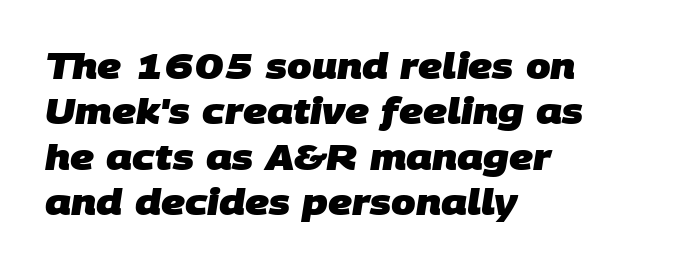
{"serif": "no", "bold": "yes", "weight": "heavy", "width": "normal", "stroke_contrast": "low", "x_height": "large", "monospaced": "no", "underline": "no", "align": "left", "line_spacing": "normal", "line_spacing_ratio": 1.3, "letter_spacing": "normal", "letter_spacing_em": 0.0, "glyph_px": 35}
